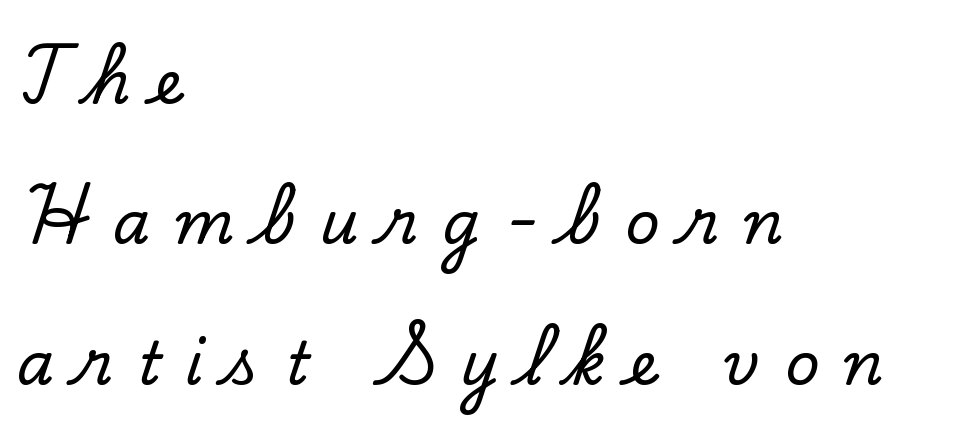
Q: Is the text italic (slanted)? A: Yes.
Q: Is the typeface a serif or a sans-serif typeface? A: Serif.
Q: Is the text underlined? A: No.
Q: How is the paragraph aligned? A: Left-aligned.
Q: Is the spacing between letters normal or unusually wide? A: Unusually wide.
Q: Is the spacing between lines tight, normal or loose? A: Loose.
Q: Width (condensed, normal, or wide)? A: Normal.
Q: Stroke contrast? A: Low.
Q: x-height? A: Small.
Q: Monospaced? A: No.
